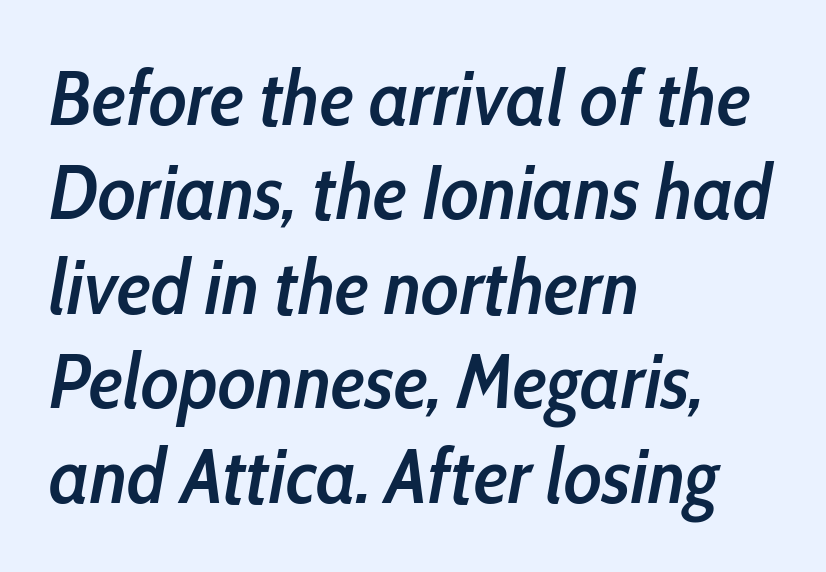
Q: Is the text bold? A: Semi-bold.
Q: Is the text italic (slanted)? A: Yes, it leans right by about 10 degrees.
Q: Is the text underlined? A: No.
Q: How is the paragraph aligned? A: Left-aligned.
Q: Is the spacing between letters normal or unusually wide? A: Normal.
Q: Width (condensed, normal, or wide)? A: Condensed.
Q: Stroke contrast? A: Low.
Q: x-height? A: Medium.
Q: Monospaced? A: No.
